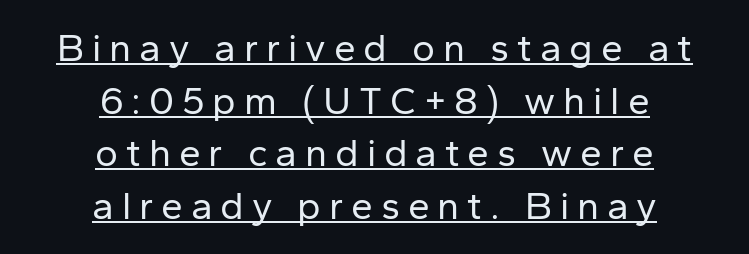
The image shows 39 px regular-weight sans-serif type, upright; set centered, normal line spacing (1.35x), unusually wide letter spacing (+0.2 em), underlined; low stroke contrast and a medium x-height.
